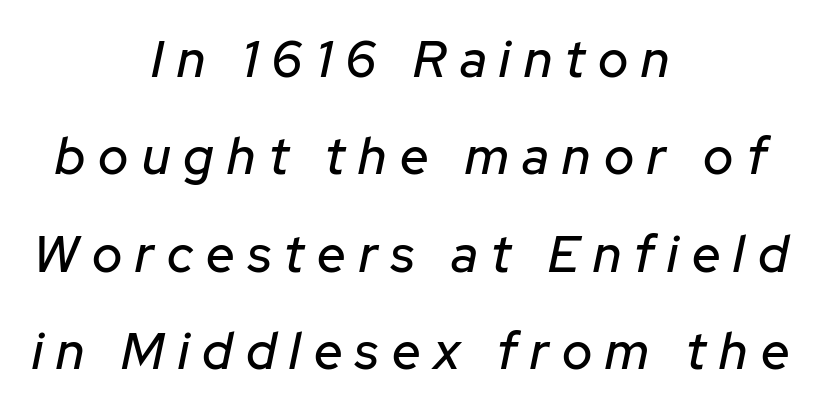
The image shows 51 px text type, italic (leaning right); set centered, loose line spacing (1.91x), unusually wide letter spacing (+0.26 em), not underlined; low stroke contrast and a medium x-height.
